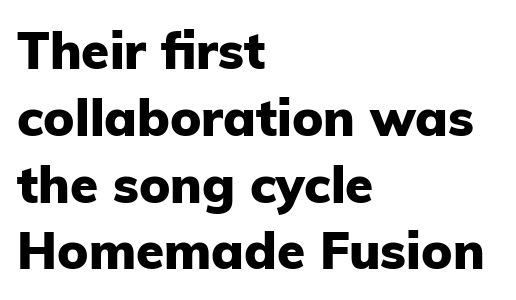
Q: Is the text bold? A: Yes.
Q: Is the text italic (slanted)? A: No, it is upright.
Q: Is the typeface a serif or a sans-serif typeface? A: Sans-serif.
Q: Is the text underlined? A: No.
Q: How is the paragraph aligned? A: Left-aligned.
Q: Is the spacing between letters normal or unusually wide? A: Normal.
Q: Is the spacing between lines tight, normal or loose? A: Normal.
Q: Width (condensed, normal, or wide)? A: Normal.
Q: Stroke contrast? A: Low.
Q: x-height? A: Medium.
Q: Monospaced? A: No.
